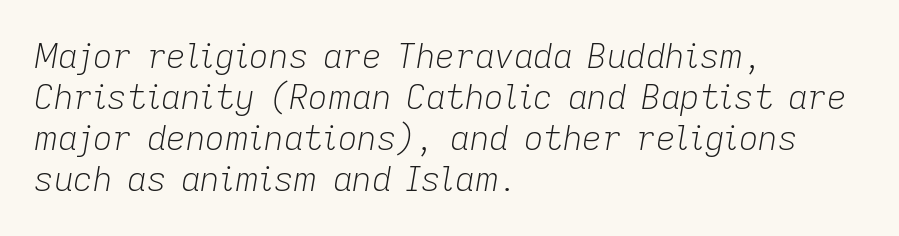
The strokes are not fattened; the text isn't bold. Slant detected: the letters are inclined. Line beginnings align vertically; line endings do not. Each letter keeps its own natural width here, so spacing adapts to shape. This rendering leaves character spacing at its baseline value.
